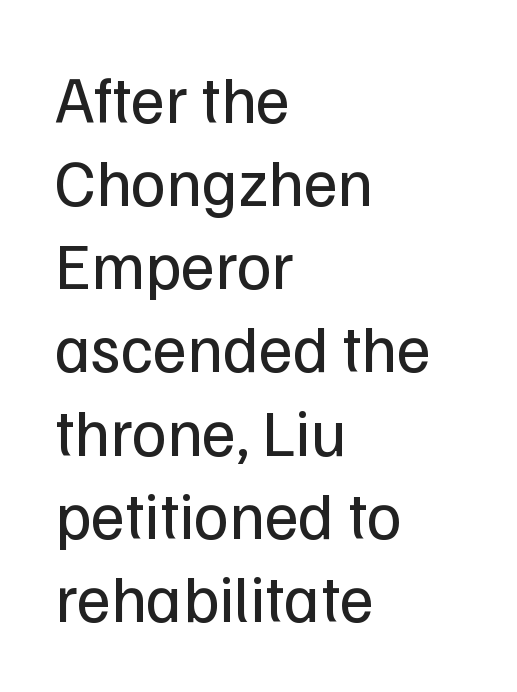
The image shows 66 px regular-weight sans-serif type, upright; set left-aligned, normal line spacing (1.26x), normal letter spacing, not underlined; low stroke contrast and a medium x-height.
